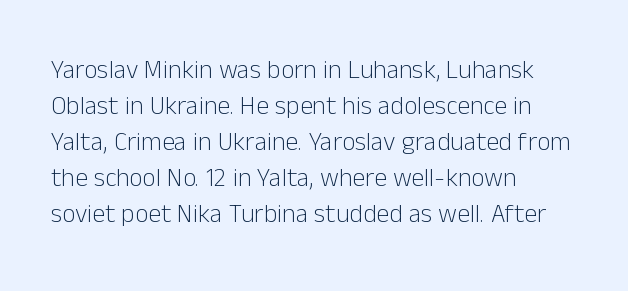
{"italic": "no", "bold": "no", "underline": "no", "align": "left", "line_spacing": "normal", "line_spacing_ratio": 1.38, "letter_spacing": "normal", "letter_spacing_em": 0.0, "glyph_px": 26}
